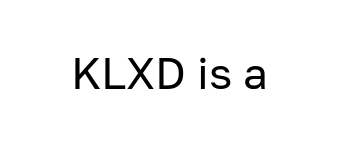
Q: Is the text bold? A: No.
Q: Is the text italic (slanted)? A: No, it is upright.
Q: Is the typeface a serif or a sans-serif typeface? A: Sans-serif.
Q: Is the text underlined? A: No.
Q: Is the spacing between letters normal or unusually wide? A: Normal.
Q: Width (condensed, normal, or wide)? A: Normal.
Q: Stroke contrast? A: Low.
Q: x-height? A: Medium.
Q: Monospaced? A: No.
